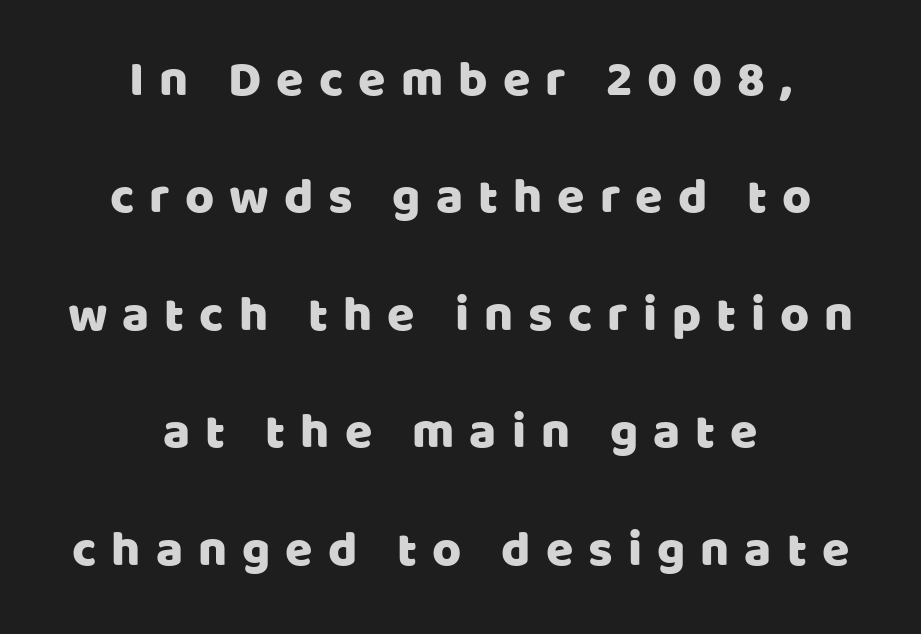
The image shows 50 px sans-serif type, upright; set centered, loose line spacing (2.35x), unusually wide letter spacing (+0.3 em), not underlined; low stroke contrast and a large x-height.
